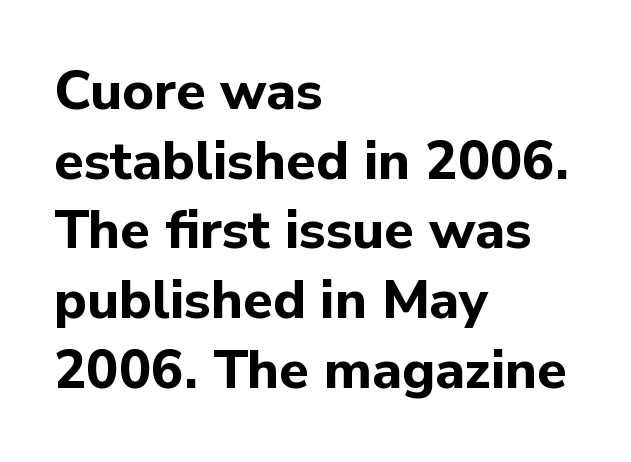
Words float on clear page, feet unadorned. The designer went with a sans here, leaving each stem footless. Summary of weight: heavy, a full bold. Compared with a centered layout, this one pins lines to the left instead.
